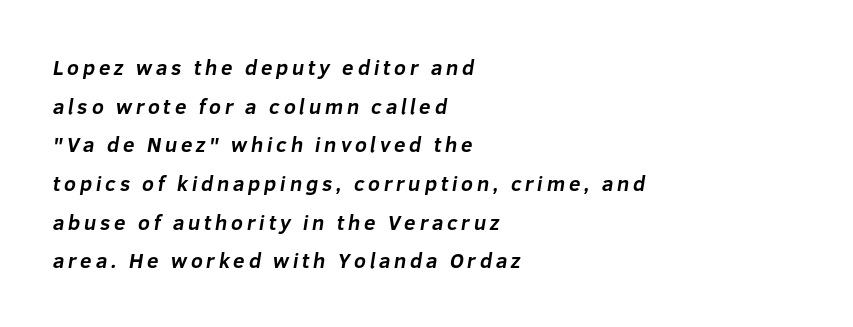
The face used here has the dense, thick strokes of a bold. Each row of text sits above clean, open space. Short and long lines alike share a common starting point at left.
